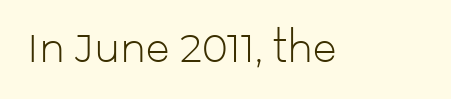
The letters advance in unequal steps, a hallmark of proportional type. Type style note: lacks serifs. Compared with typical body copy, the letter spacing here is the same. Heft: none added — not bold. Notice how the stems are strictly vertical — no italics here. Beneath every word, the page is bare.
